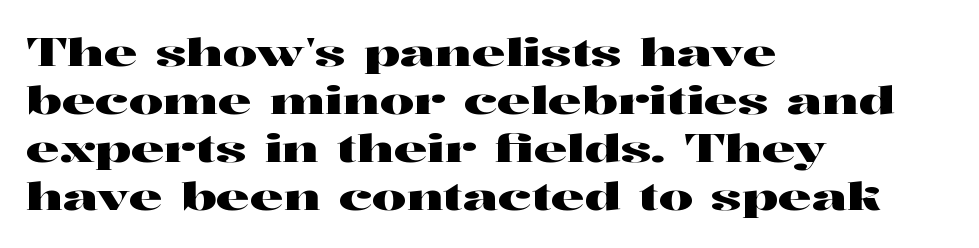
This sample uses plain, unmodified letter spacing. The letters advance in unequal steps, a hallmark of proportional type. Check the space under the baseline: it is left empty. Is there any slant? The stems are plumb.
